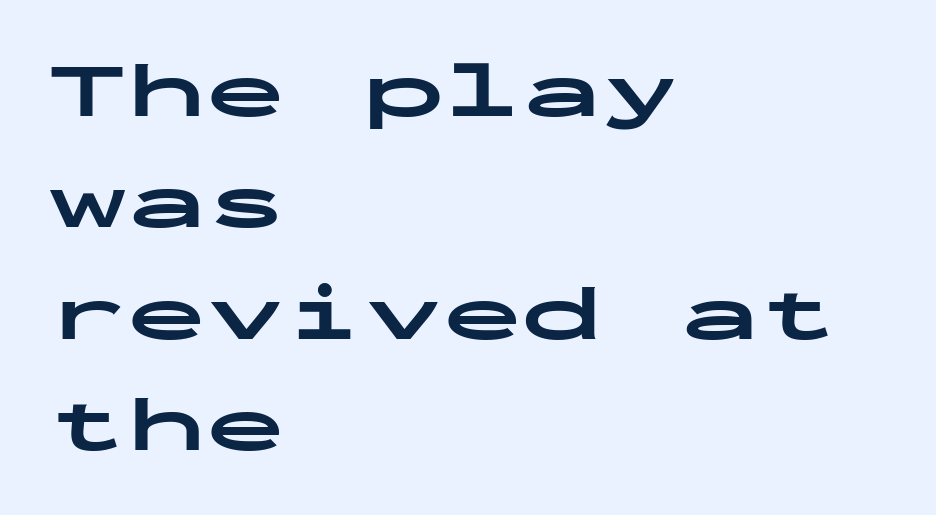
{"serif": "no", "italic": "no", "bold": "yes", "weight": "bold", "width": "wide", "stroke_contrast": "low", "x_height": "medium", "monospaced": "yes", "underline": "no", "align": "left", "line_spacing": "normal", "line_spacing_ratio": 1.41, "letter_spacing": "normal", "letter_spacing_em": 0.0, "glyph_px": 79}
